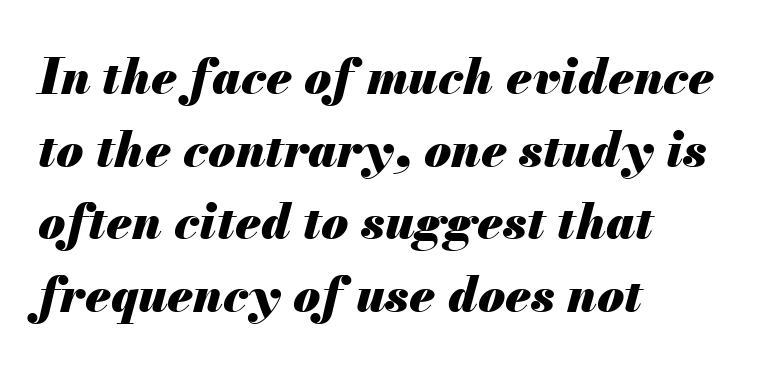
The image shows 49 px heavy type, italic (leaning right); set left-aligned, normal line spacing (1.48x), normal letter spacing, not underlined; medium stroke contrast and a small x-height.
